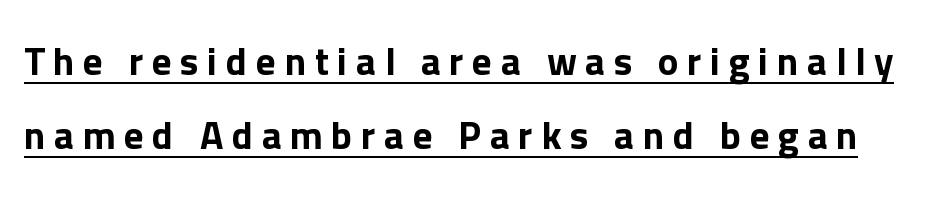
The image shows 39 px sans-serif type, upright; set loose line spacing (1.91x), unusually wide letter spacing (+0.22 em), underlined; low stroke contrast and a medium x-height.
